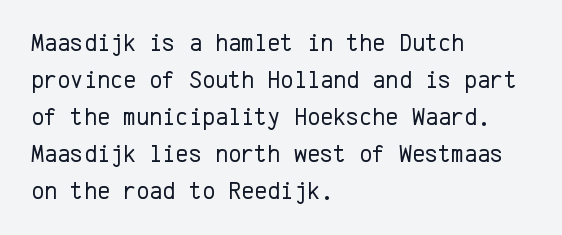
A typesetter would call this leading conventional body-copy spacing. Descender tails drop into unmarked territory. Visually the block forms a straight wall on the left and a jagged coastline on the right. Do the letters lean? They stand straight.
